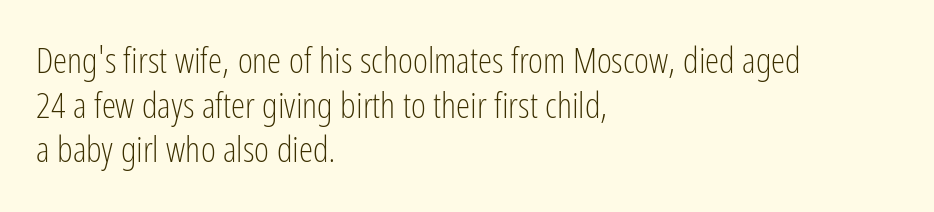
A sans-serif font was chosen for this passage. The string is rendered with underlining switched off. The strokes are not fattened; the text isn't bold. Glyph-to-glyph distance matches everyday printed text. Posture: upright roman. The typesetter chose a ragged-right arrangement here.
